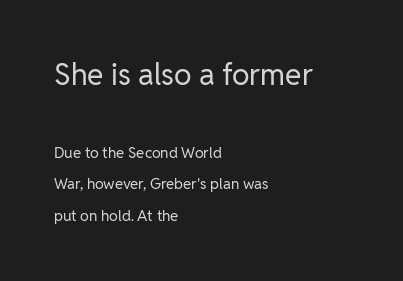
The image shows 30 px regular-weight sans-serif type, upright; set left-aligned, loose line spacing (2.12x), normal letter spacing, not underlined; the first (top) block is 2.0x larger; low stroke contrast and a medium x-height.
